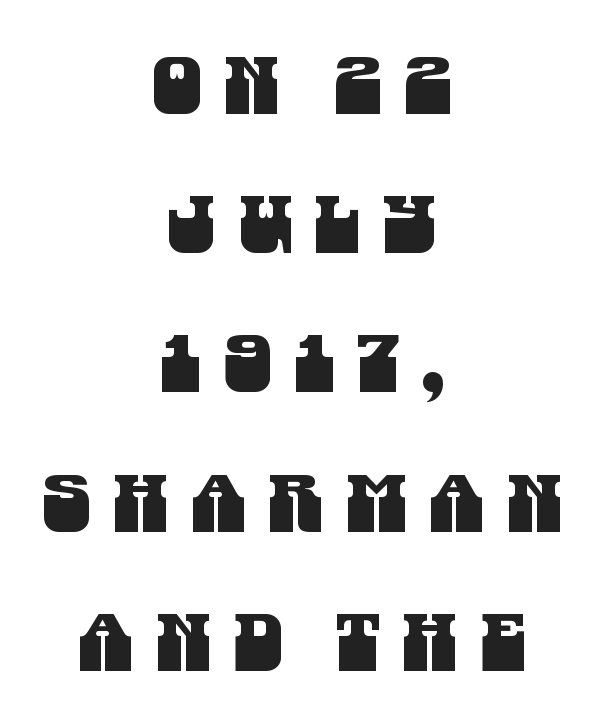
{"serif": "no", "width": "condensed", "stroke_contrast": "medium", "x_height": "large", "monospaced": "no", "underline": "no", "align": "center", "line_spacing_ratio": 1.74, "letter_spacing": "wide", "letter_spacing_em": 0.27, "glyph_px": 80}
